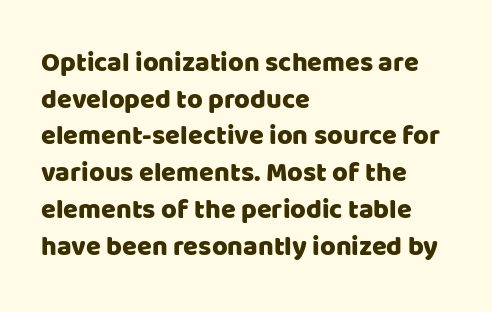
Q: Is the text italic (slanted)? A: No, it is upright.
Q: Is the text underlined? A: No.
Q: How is the paragraph aligned? A: Left-aligned.
Q: Is the spacing between letters normal or unusually wide? A: Normal.
Q: Is the spacing between lines tight, normal or loose? A: Normal.
